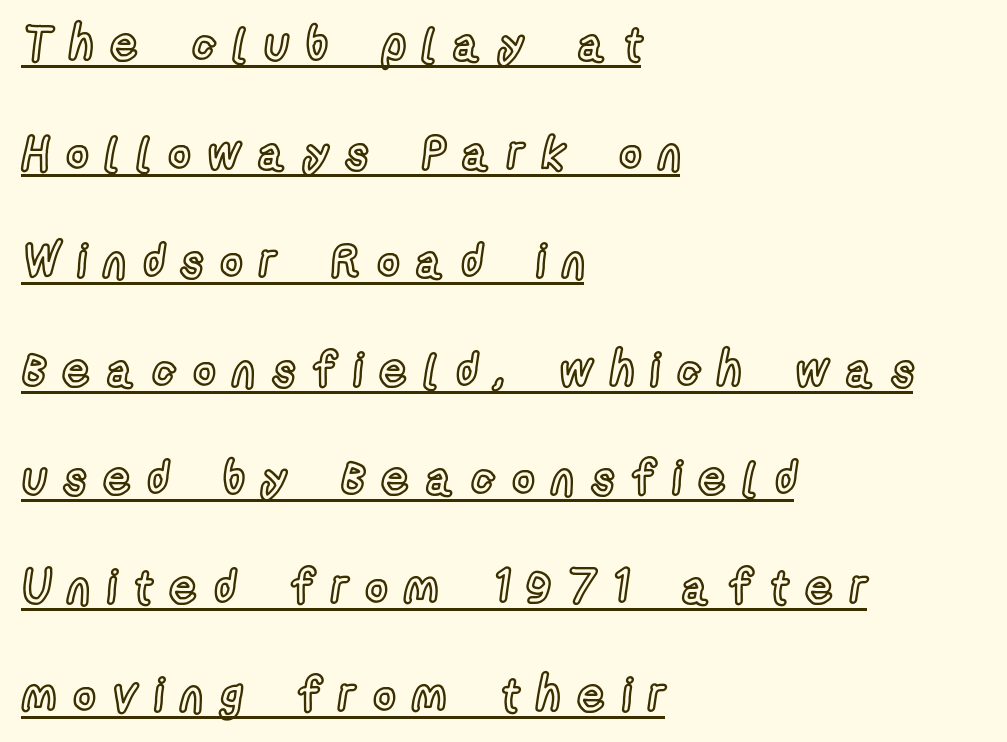
The image shows 47 px condensed type; set left-aligned, loose line spacing (2.31x), unusually wide letter spacing (+0.37 em), underlined; a medium x-height.
